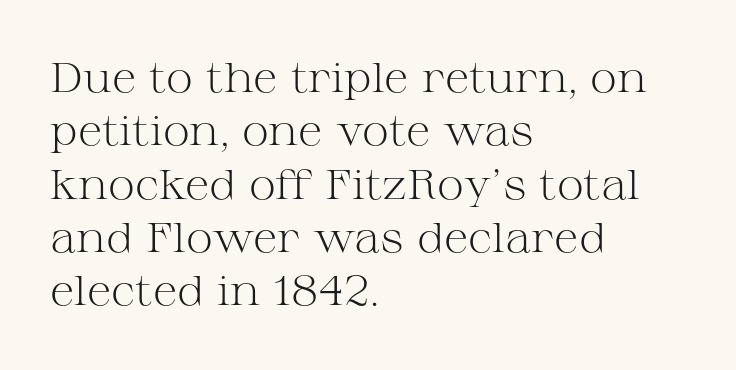
The face used here is proportionally spaced, like ordinary book or web type. Reading down the block, your eye returns to a fixed left position each line. The face used here is rendered with its standard letterfit. The specimen reads as upright at a glance. I'd call this a serif setting — the letters wear small feet.
